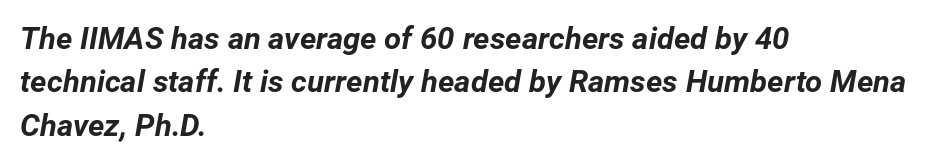
Q: Is the text bold? A: Yes.
Q: Is the text italic (slanted)? A: Yes, it leans right by about 12 degrees.
Q: Is the text underlined? A: No.
Q: How is the paragraph aligned? A: Left-aligned.
Q: Is the spacing between letters normal or unusually wide? A: Normal.
Q: Is the spacing between lines tight, normal or loose? A: Normal.
Q: Width (condensed, normal, or wide)? A: Normal.
Q: Stroke contrast? A: Low.
Q: x-height? A: Medium.
Q: Monospaced? A: No.
